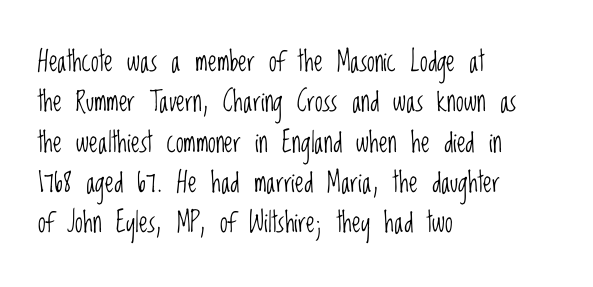
All the whitespace from short lines collects on the right. Students, note that the glyphs here touch the page at normal intervals. Designer's note — italics off, roman on. Here the designer chose a conventional face with non-uniform glyph widths. Plain, unruled lines of type.
